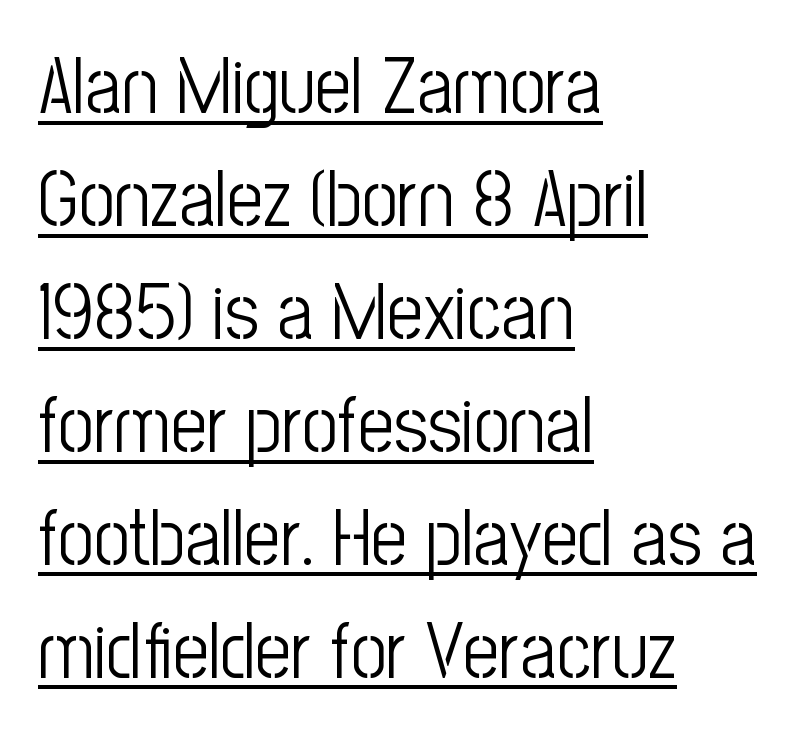
Q: Is the text bold? A: No.
Q: Is the text italic (slanted)? A: No, it is upright.
Q: Is the typeface a serif or a sans-serif typeface? A: Sans-serif.
Q: Is the text underlined? A: Yes.
Q: How is the paragraph aligned? A: Left-aligned.
Q: Is the spacing between letters normal or unusually wide? A: Normal.
Q: Is the spacing between lines tight, normal or loose? A: Normal.
Q: Width (condensed, normal, or wide)? A: Condensed.
Q: Stroke contrast? A: Low.
Q: x-height? A: Medium.
Q: Monospaced? A: No.
